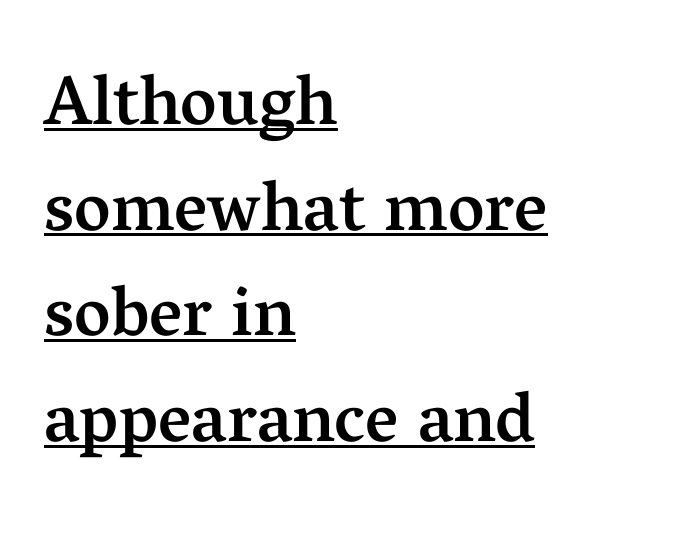
{"serif": "yes", "italic": "no", "bold": "semi", "weight": "semibold", "width": "normal", "stroke_contrast": "medium", "x_height": "medium", "monospaced": "no", "underline": "yes", "align": "left", "line_spacing": "normal", "line_spacing_ratio": 1.51, "letter_spacing": "normal", "letter_spacing_em": 0.0, "glyph_px": 70}
